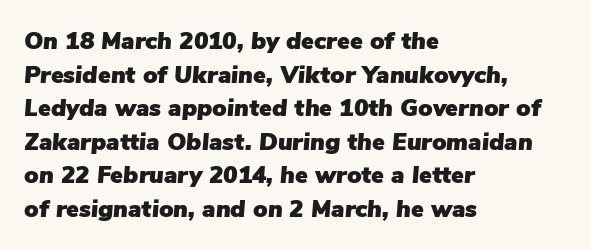
{"italic": "yes", "lean": "right", "slant_degrees": 5, "underline": "no", "align": "left", "line_spacing": "normal", "line_spacing_ratio": 1.4, "letter_spacing": "normal", "letter_spacing_em": 0.0, "glyph_px": 24}
